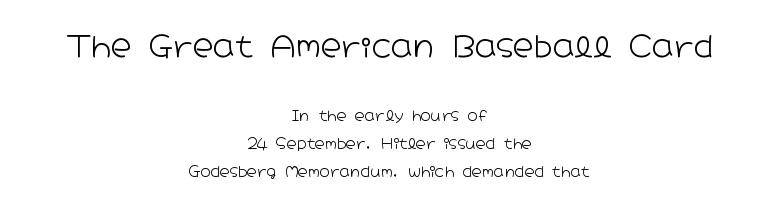
The image shows 29 px light, wide sans-serif type, upright; set centered, loose line spacing (2.02x), normal letter spacing, not underlined; the first (top) block is 2.07x larger; low stroke contrast and a medium x-height.
